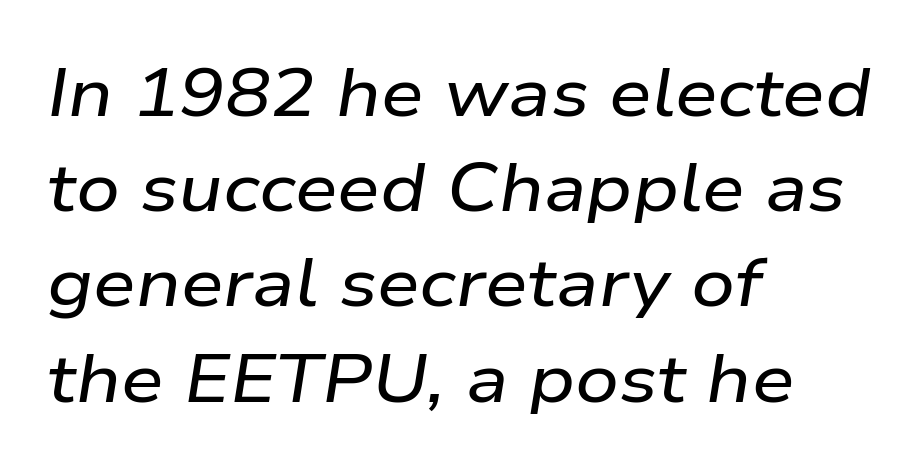
Q: Is the text italic (slanted)? A: Yes, it leans right by about 9 degrees.
Q: Is the text underlined? A: No.
Q: How is the paragraph aligned? A: Left-aligned.
Q: Is the spacing between letters normal or unusually wide? A: Normal.
Q: Is the spacing between lines tight, normal or loose? A: Normal.
Q: Width (condensed, normal, or wide)? A: Wide.
Q: Stroke contrast? A: Low.
Q: x-height? A: Medium.
Q: Monospaced? A: No.
